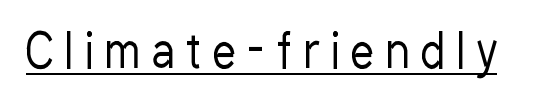
The image shows 46 px regular-weight, condensed sans-serif type, upright; set unusually wide letter spacing (+0.26 em), underlined; low stroke contrast and a medium x-height.
